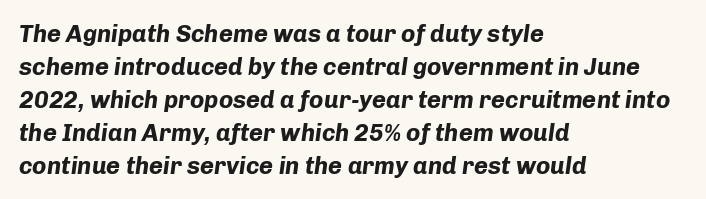
The image shows 24 px bold type, italic (leaning right); set left-aligned, normal line spacing (1.37x), normal letter spacing, not underlined.
